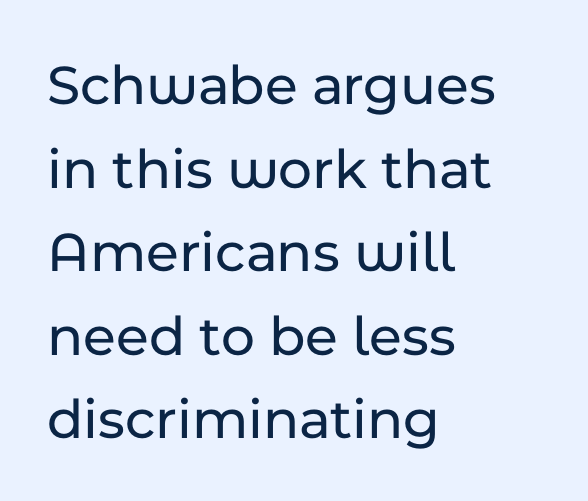
The image shows 58 px sans-serif type, upright; set left-aligned, normal line spacing (1.44x), normal letter spacing, not underlined; low stroke contrast and a medium x-height.
